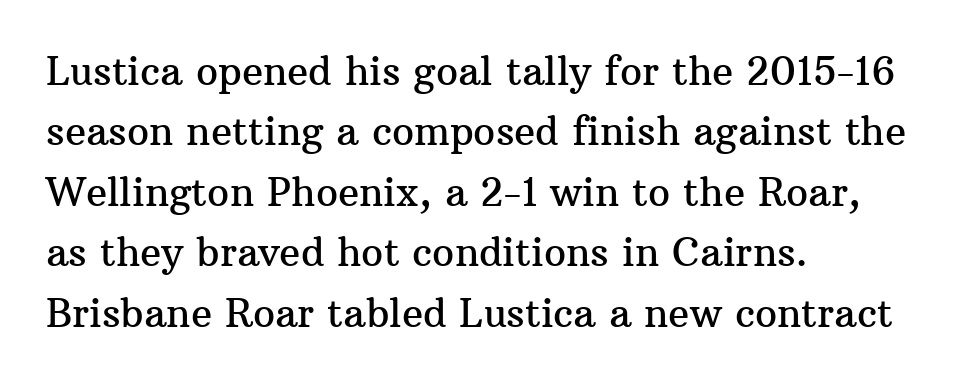
{"serif": "yes", "italic": "no", "width": "normal", "stroke_contrast": "medium", "x_height": "medium", "monospaced": "no", "underline": "no", "align": "left", "line_spacing": "normal", "line_spacing_ratio": 1.55, "letter_spacing": "normal", "letter_spacing_em": 0.0, "glyph_px": 39}
